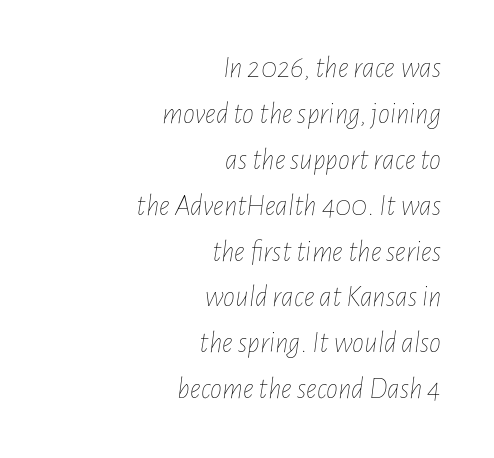
{"italic": "yes", "lean": "right", "slant_degrees": 7, "bold": "no", "weight": "thin", "width": "condensed", "stroke_contrast": "low", "x_height": "medium", "monospaced": "no", "underline": "no", "align": "right", "line_spacing": "normal", "line_spacing_ratio": 1.53, "letter_spacing": "normal", "letter_spacing_em": 0.0, "glyph_px": 30}
